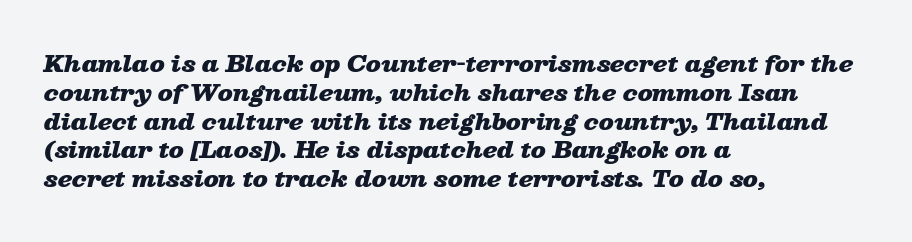
Honestly, there is no underline to notice here at all. The typesetter chose a ragged-right arrangement here. Glyph-to-glyph distance matches everyday printed text. Slanted lettering throughout.
